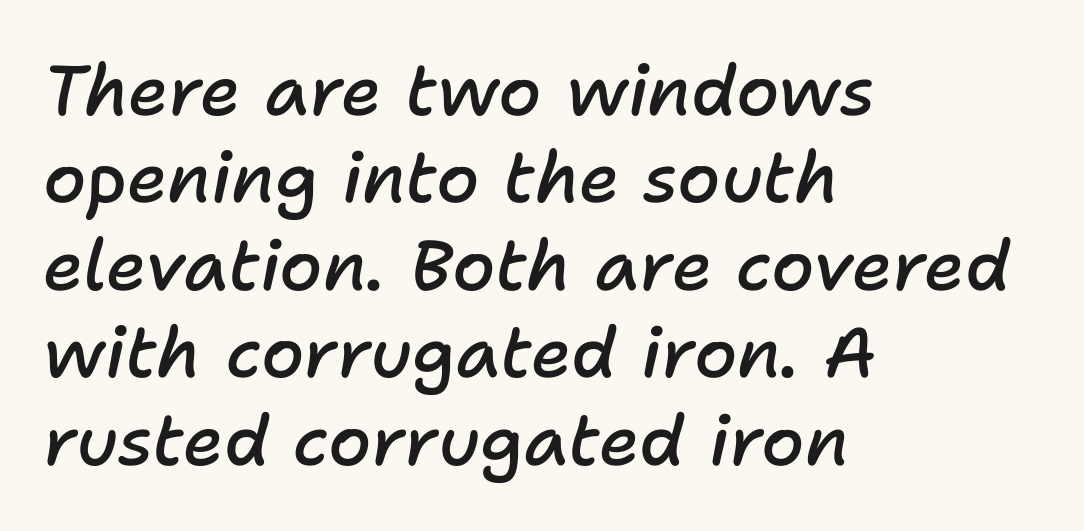
The type is set solid horizontally, with unmodified tracking. A somewhat darkened texture: the type is semibold rather than bold. These lines sit exactly where default settings would place them. Is the block centered? No — it sits flush against the left margin. Spacing verdict: proportional, widths tailored to each character.
